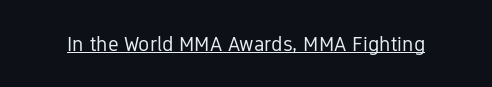
{"italic": "no", "bold": "no", "underline": "yes", "letter_spacing": "normal", "letter_spacing_em": 0.0, "glyph_px": 21}
